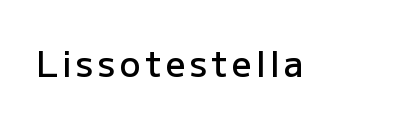
The image shows 35 px semibold sans-serif type, upright; set not underlined; low stroke contrast and a medium x-height.
